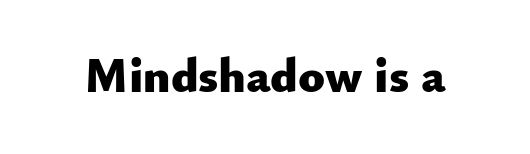
The designer went with a sans here, leaving each stem footless. Every letter is thick-stroked: bold, no question. Note the varied advance widths — an 'i' is clearly narrower than an 'm'. Inter-character spacing is left at the font's built-in metrics. Nope, not italic — everything's standing straight. Quick note: underline off.
